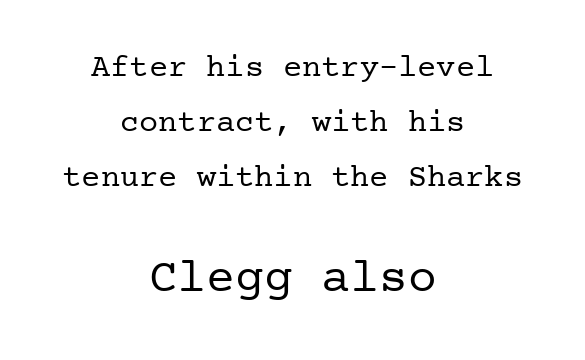
The image shows 48 px regular-weight serif type, upright; set centered, line spacing 1.72x, normal letter spacing, not underlined; the second (bottom) block is 1.5x larger; low stroke contrast and a medium x-height.
